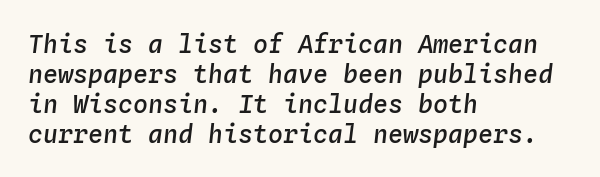
Yep, that's italic — everything's leaning. Horizontally, the lines are justified to the leading edge only. Underlining? Definitely not there. Semibold letterforms, between regular and bold.
